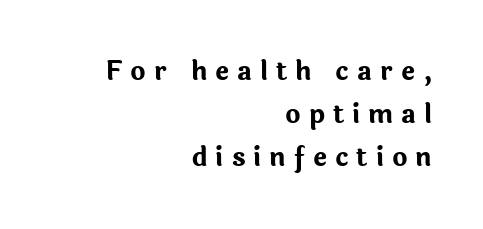
Posture: straight, roman, zero tilt. The area under the type is left untouched. Set as a true bold cut, around the 700 mark. Substantial extra tracking has been applied to these lines. Is the block centered? No — it sits flush against the right margin. The block of text has a typical density, with ordinary space between rows.
